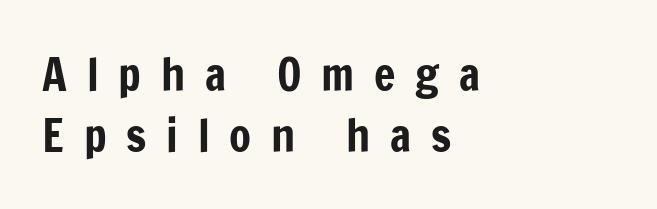
Q: Is the text italic (slanted)? A: No, it is upright.
Q: Is the typeface a serif or a sans-serif typeface? A: Sans-serif.
Q: Is the text underlined? A: No.
Q: How is the paragraph aligned? A: Left-aligned.
Q: Is the spacing between letters normal or unusually wide? A: Unusually wide.
Q: Is the spacing between lines tight, normal or loose? A: Normal.
Q: Width (condensed, normal, or wide)? A: Condensed.
Q: Stroke contrast? A: Low.
Q: x-height? A: Medium.
Q: Monospaced? A: No.
